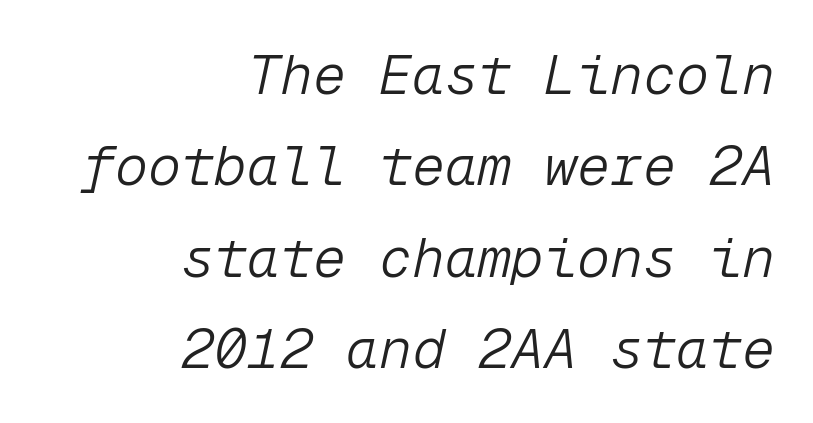
Q: Is the text bold? A: No.
Q: Is the text italic (slanted)? A: Yes, it leans right by about 12 degrees.
Q: Is the text underlined? A: No.
Q: How is the paragraph aligned? A: Right-aligned.
Q: Is the spacing between letters normal or unusually wide? A: Normal.
Q: Is the spacing between lines tight, normal or loose? A: Normal.
Q: Width (condensed, normal, or wide)? A: Normal.
Q: Stroke contrast? A: Low.
Q: x-height? A: Medium.
Q: Monospaced? A: Yes.
